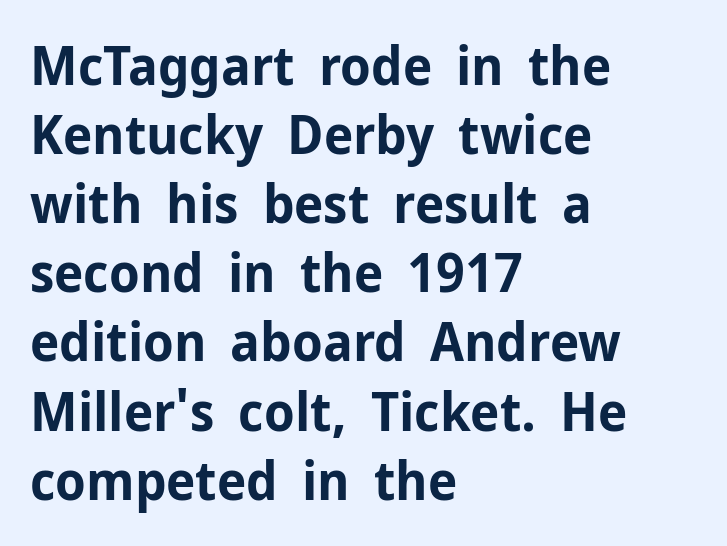
Q: Is the text bold? A: Yes.
Q: Is the text italic (slanted)? A: No, it is upright.
Q: Is the typeface a serif or a sans-serif typeface? A: Sans-serif.
Q: Is the text underlined? A: No.
Q: How is the paragraph aligned? A: Left-aligned.
Q: Is the spacing between letters normal or unusually wide? A: Normal.
Q: Is the spacing between lines tight, normal or loose? A: Normal.
Q: Width (condensed, normal, or wide)? A: Normal.
Q: Stroke contrast? A: Low.
Q: x-height? A: Medium.
Q: Monospaced? A: No.
